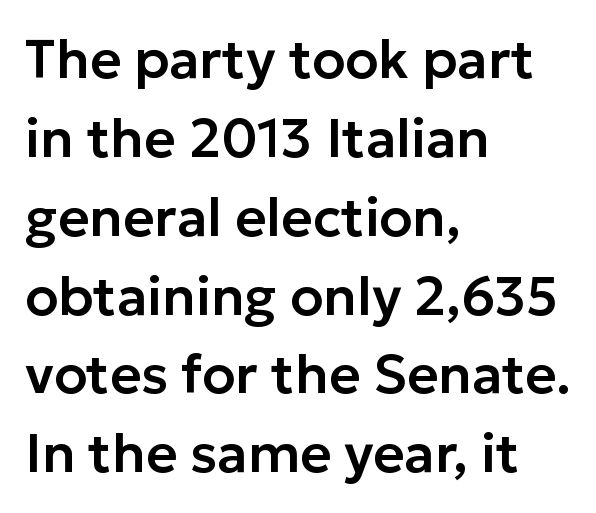
Caption: standard tracking, unaltered. Line beginnings align vertically; line endings do not. Do the letters lean? They stand straight. I'd call this a sans setting — the letters go barefoot. A clean baseline with only descenders dipping below it. The rendering uses a moderate line-height, typical for paragraphs.
